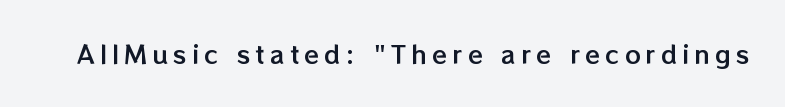
Q: Is the text italic (slanted)? A: No, it is upright.
Q: Is the text underlined? A: No.
Q: Is the spacing between letters normal or unusually wide? A: Unusually wide.
